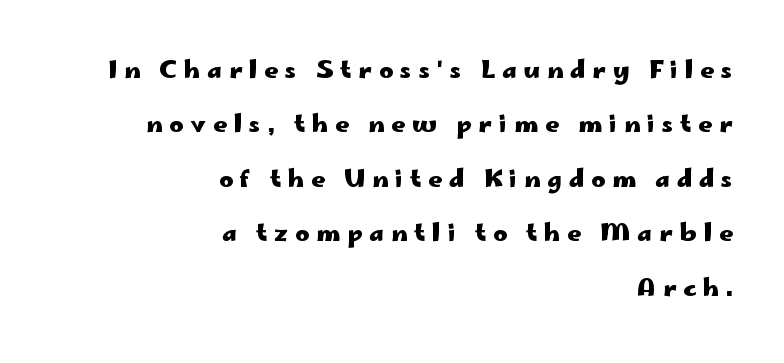
{"italic": "no", "bold": "yes", "underline": "no", "align": "right", "line_spacing": "loose", "line_spacing_ratio": 2.27, "letter_spacing": "wide", "letter_spacing_em": 0.29, "glyph_px": 24}
